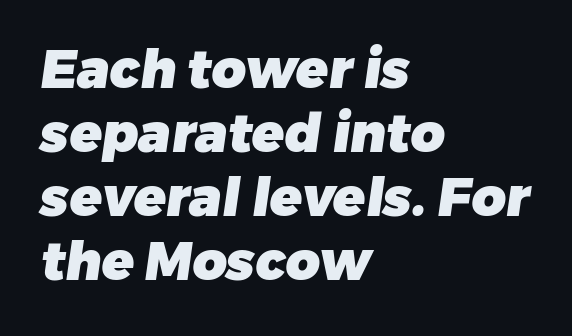
Q: Is the text bold? A: Yes.
Q: Is the typeface a serif or a sans-serif typeface? A: Sans-serif.
Q: Is the text underlined? A: No.
Q: How is the paragraph aligned? A: Left-aligned.
Q: Is the spacing between letters normal or unusually wide? A: Normal.
Q: Width (condensed, normal, or wide)? A: Normal.
Q: Stroke contrast? A: Low.
Q: x-height? A: Medium.
Q: Monospaced? A: No.
